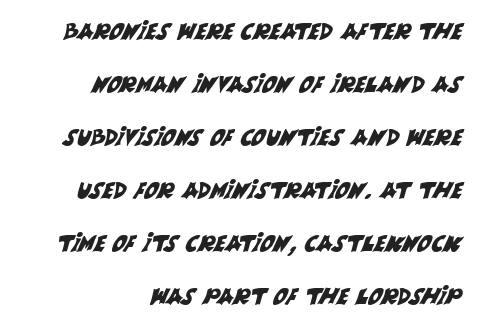
Whoever set this chose breathing room over compactness in the vertical rhythm. Students, note that the glyphs here touch the page at normal intervals. Descender tails drop into unmarked territory. This rendering uses right alignment, leaving the left contour irregular.
